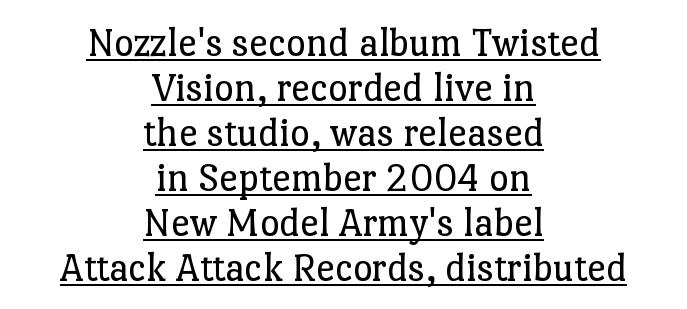
{"serif": "yes", "italic": "no", "bold": "no", "weight": "regular", "width": "normal", "stroke_contrast": "low", "x_height": "medium", "monospaced": "no", "underline": "yes", "align": "center", "line_spacing": "tight", "line_spacing_ratio": 1.07, "letter_spacing": "normal", "letter_spacing_em": 0.0, "glyph_px": 42}
